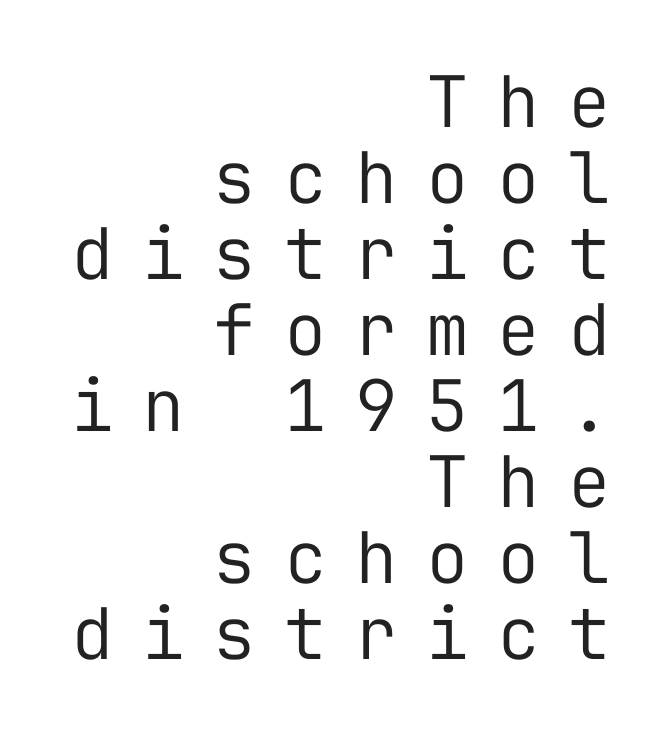
Q: Is the text bold? A: No.
Q: Is the text italic (slanted)? A: No, it is upright.
Q: Is the typeface a serif or a sans-serif typeface? A: Sans-serif.
Q: Is the text underlined? A: No.
Q: How is the paragraph aligned? A: Right-aligned.
Q: Is the spacing between letters normal or unusually wide? A: Unusually wide.
Q: Is the spacing between lines tight, normal or loose? A: Tight.
Q: Width (condensed, normal, or wide)? A: Normal.
Q: Stroke contrast? A: Low.
Q: x-height? A: Medium.
Q: Monospaced? A: Yes.
